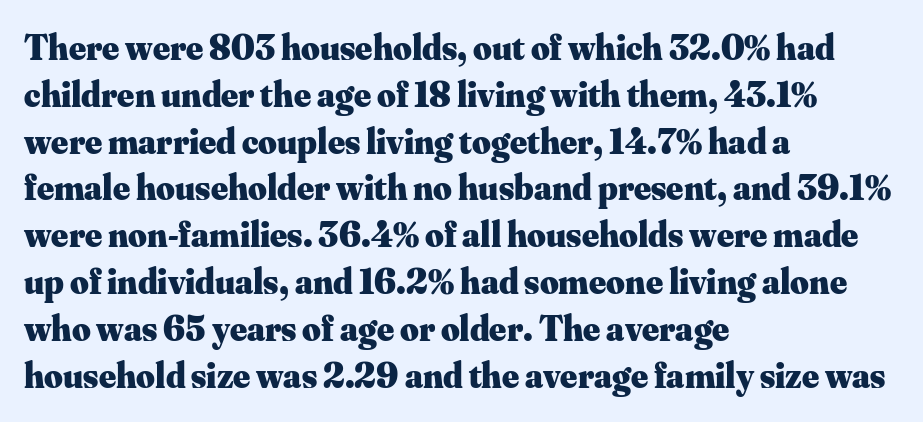
Look at the stroke-to-counter ratio: heavy, a bold. Evenly set lines give the paragraph a standard silhouette. Descenders hang freely into open space. The ragged edge is on the right, which tells us the setting is flush left. Note: serifs present on the glyphs. Nothing unusual about the tracking: characters are spaced as the font intends.
